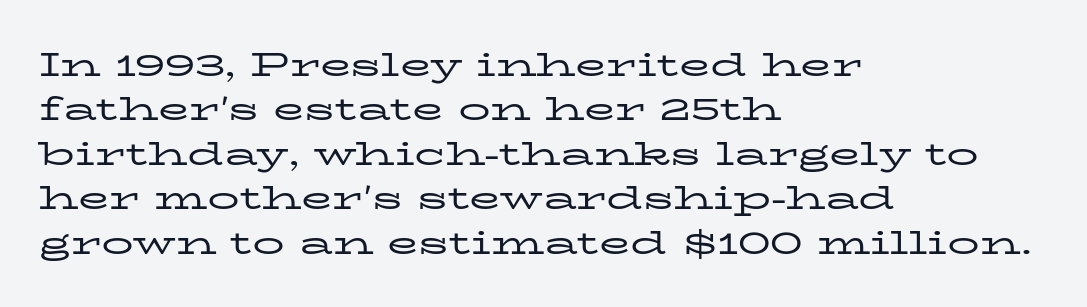
This is the regular roman posture of the typeface. The designer went with a serif here, giving each stem small feet. Here the designer chose a conventional face with non-uniform glyph widths. Summary of vertical rhythm: regular, with standard interline spacing.
